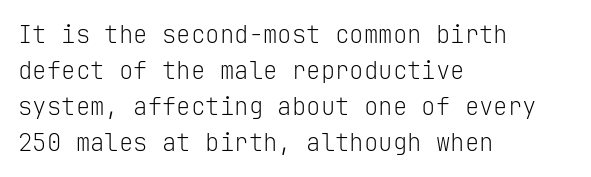
Q: Is the text bold? A: No.
Q: Is the text italic (slanted)? A: No, it is upright.
Q: Is the text underlined? A: No.
Q: How is the paragraph aligned? A: Left-aligned.
Q: Is the spacing between letters normal or unusually wide? A: Normal.
Q: Is the spacing between lines tight, normal or loose? A: Normal.
